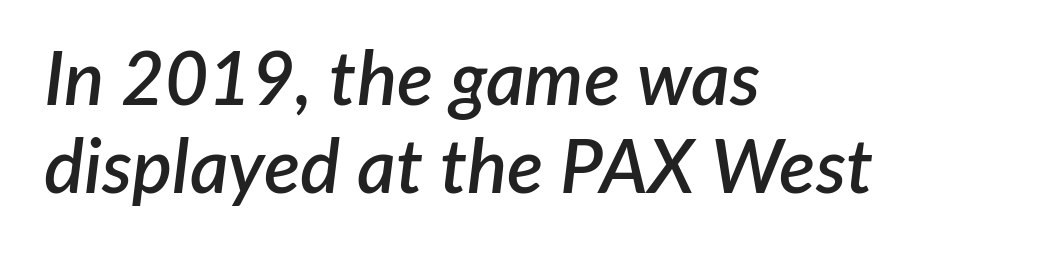
{"italic": "yes", "lean": "right", "slant_degrees": 7, "bold": "semi", "weight": "semibold", "width": "normal", "stroke_contrast": "low", "x_height": "medium", "monospaced": "no", "underline": "no", "align": "left", "line_spacing_ratio": 1.18, "letter_spacing": "normal", "letter_spacing_em": 0.0, "glyph_px": 75}
